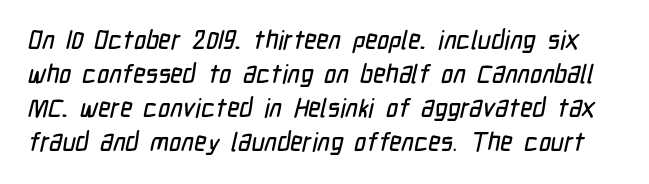
The image shows 26 px text type; set normal line spacing (1.31x), normal letter spacing, not underlined.
